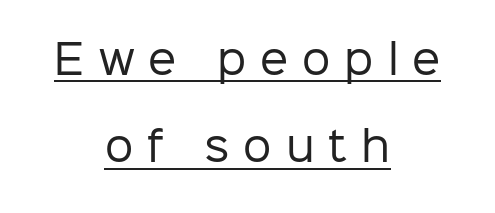
The image shows 40 px regular-weight sans-serif type, upright; set centered, loose line spacing (2.18x), unusually wide letter spacing (+0.35 em), underlined; low stroke contrast and a medium x-height.
